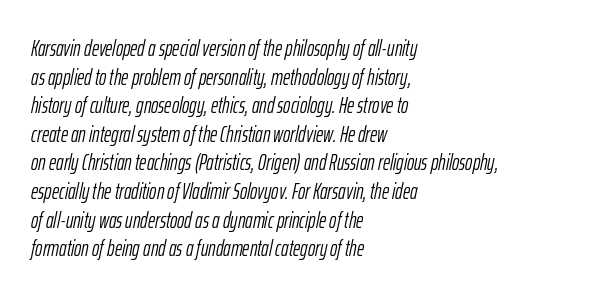
Q: Is the text bold? A: No.
Q: Is the text italic (slanted)? A: Yes, it leans right by about 12 degrees.
Q: Is the text underlined? A: No.
Q: How is the paragraph aligned? A: Left-aligned.
Q: Is the spacing between letters normal or unusually wide? A: Normal.
Q: Is the spacing between lines tight, normal or loose? A: Normal.
